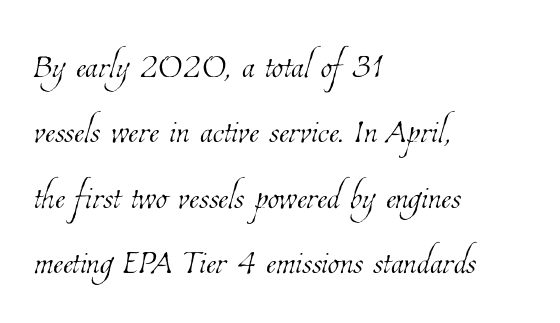
The image shows 47 px thin, condensed type; set left-aligned, normal line spacing (1.39x), normal letter spacing, not underlined; low stroke contrast and a medium x-height.
